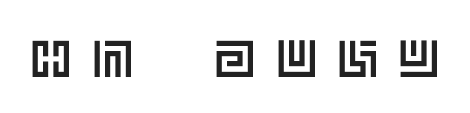
Q: Is the text italic (slanted)? A: No, it is upright.
Q: Is the text underlined? A: No.
Q: Is the spacing between letters normal or unusually wide? A: Unusually wide.
Q: Width (condensed, normal, or wide)? A: Normal.
Q: x-height? A: Large.
